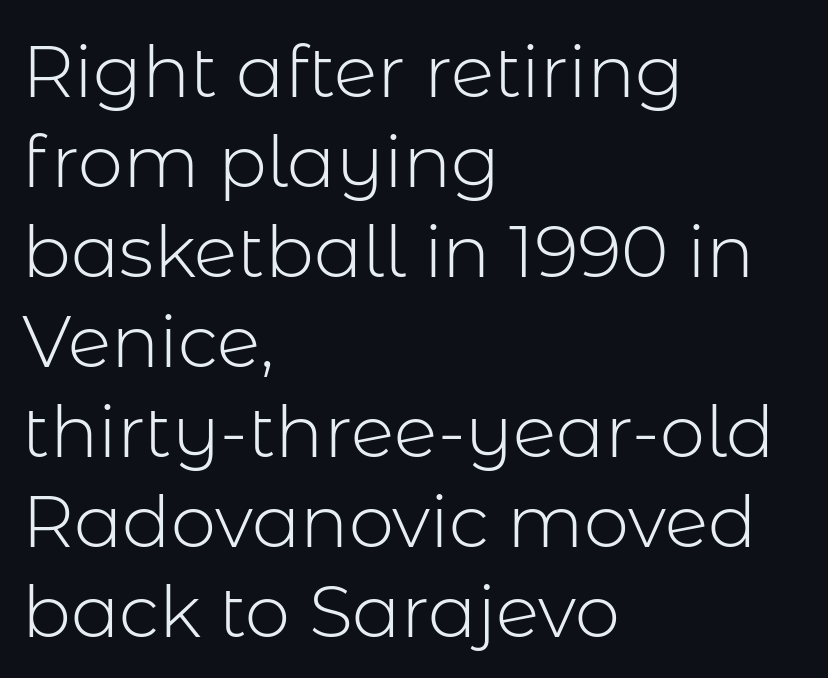
Weight: not bold — regular or lighter. The rendering uses natural spacing where letterforms have individual widths. This is the regular roman posture of the typeface. In terms of leading, this rendering sits right in the middle.
